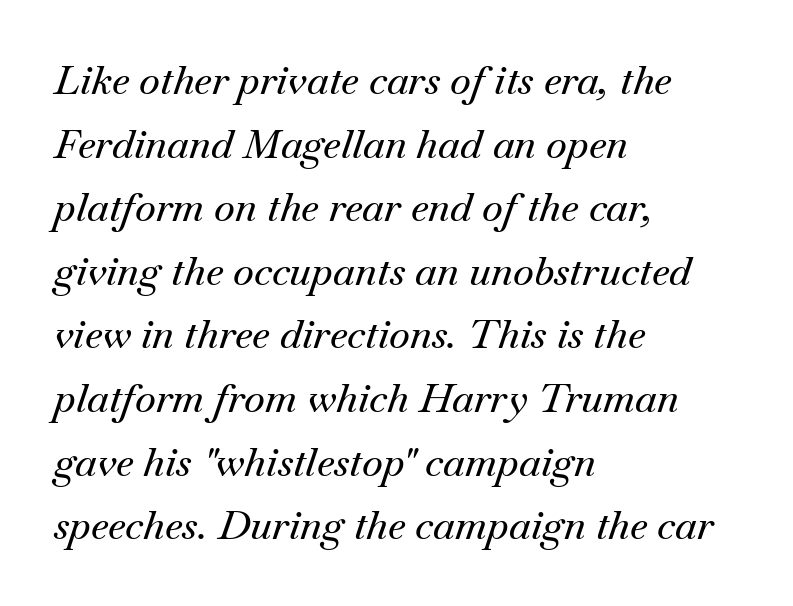
The image shows 40 px serif type, italic (leaning right); set left-aligned, normal line spacing (1.59x), normal letter spacing, not underlined; medium stroke contrast and a small x-height.
